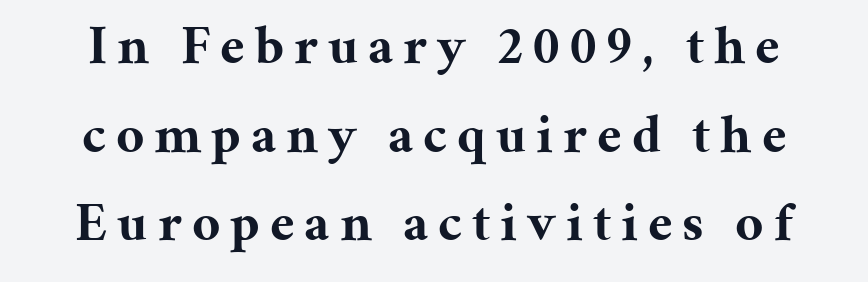
Q: Is the text bold? A: Yes.
Q: Is the text italic (slanted)? A: No, it is upright.
Q: Is the typeface a serif or a sans-serif typeface? A: Serif.
Q: Is the text underlined? A: No.
Q: Is the spacing between lines tight, normal or loose? A: Normal.
Q: Width (condensed, normal, or wide)? A: Normal.
Q: Stroke contrast? A: Medium.
Q: x-height? A: Medium.
Q: Monospaced? A: No.
